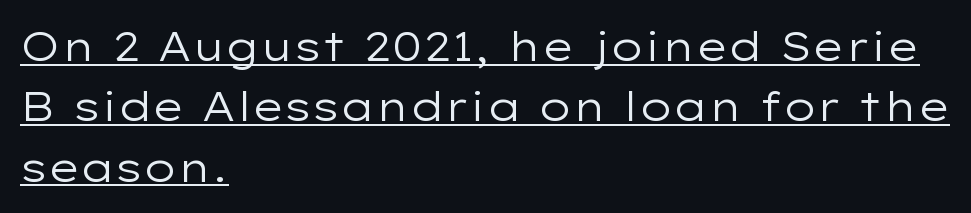
{"serif": "no", "italic": "no", "bold": "no", "weight": "regular", "width": "wide", "stroke_contrast": "low", "x_height": "medium", "monospaced": "no", "underline": "yes", "align": "left", "line_spacing": "normal", "line_spacing_ratio": 1.47, "letter_spacing": "normal", "letter_spacing_em": 0.0, "glyph_px": 41}
